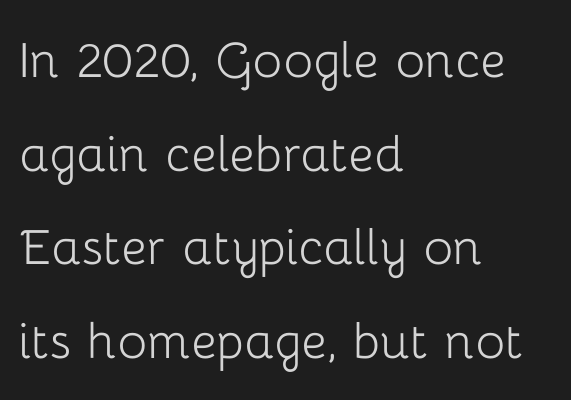
Q: Is the text bold? A: No.
Q: Is the text italic (slanted)? A: No, it is upright.
Q: Is the typeface a serif or a sans-serif typeface? A: Sans-serif.
Q: Is the text underlined? A: No.
Q: How is the paragraph aligned? A: Left-aligned.
Q: Is the spacing between letters normal or unusually wide? A: Normal.
Q: Is the spacing between lines tight, normal or loose? A: Normal.
Q: Width (condensed, normal, or wide)? A: Normal.
Q: Stroke contrast? A: Low.
Q: x-height? A: Medium.
Q: Monospaced? A: No.
